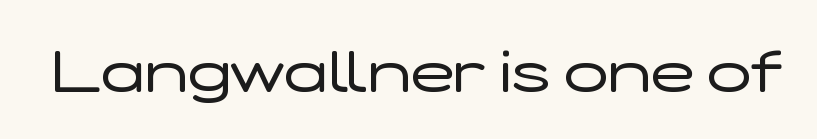
The image shows 58 px regular-weight, wide sans-serif type, upright; set normal letter spacing, not underlined; low stroke contrast and a medium x-height.
